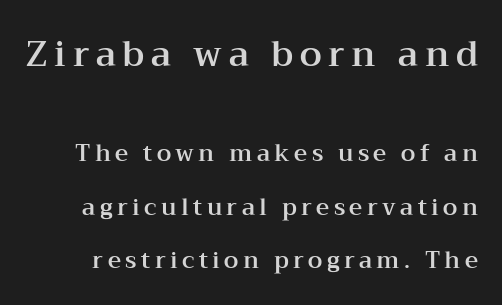
{"serif": "yes", "italic": "no", "width": "wide", "stroke_contrast": "medium", "x_height": "medium", "monospaced": "no", "underline": "no", "line_spacing": "loose", "line_spacing_ratio": 2.32, "larger_block": "first", "size_ratio": 1.52, "glyph_px": 35}
